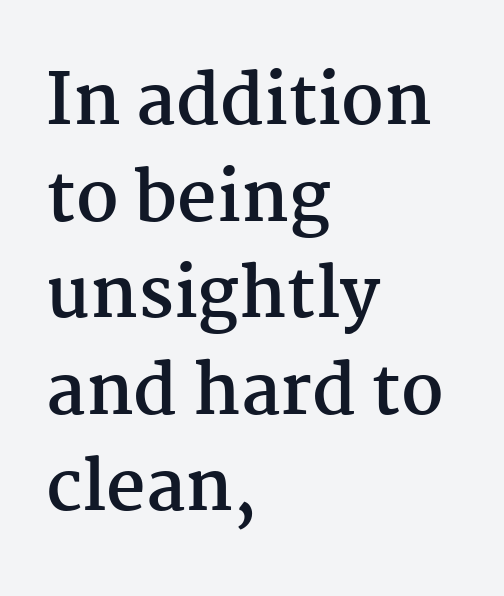
This is serif lettering, the kind often seen in printed books. A roman cut, with each character standing at attention. The foot of each line stays bare and open. I'd describe the lettering as bold — thick and assertive.
